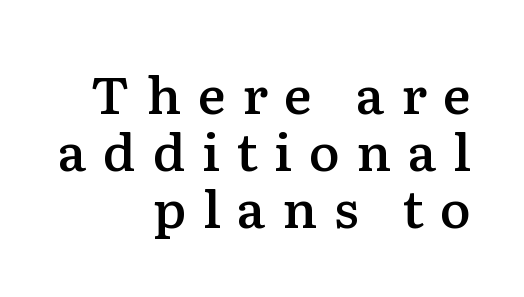
The image shows 52 px semibold serif type, upright; set right-aligned, tight line spacing (1.1x), unusually wide letter spacing (+0.32 em), not underlined; medium stroke contrast and a medium x-height.
